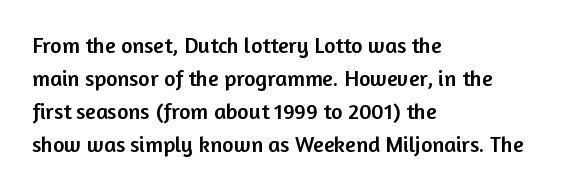
Q: Is the text italic (slanted)? A: No, it is upright.
Q: Is the text underlined? A: No.
Q: How is the paragraph aligned? A: Left-aligned.
Q: Is the spacing between letters normal or unusually wide? A: Normal.
Q: Is the spacing between lines tight, normal or loose? A: Normal.
